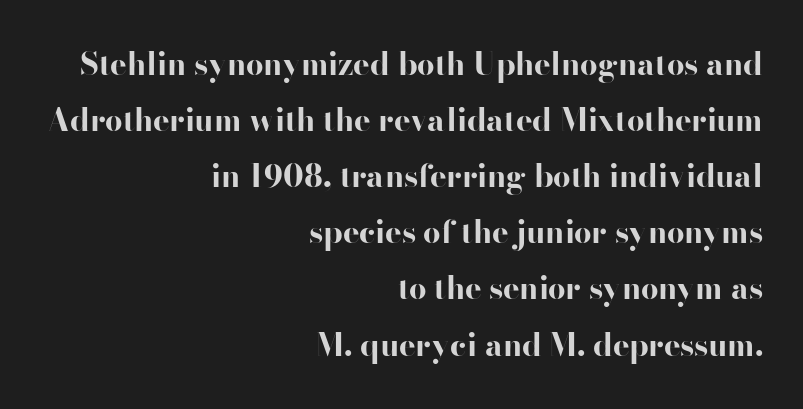
{"serif": "no", "italic": "no", "bold": "yes", "weight": "bold", "width": "wide", "stroke_contrast": "high", "x_height": "small", "monospaced": "no", "underline": "no", "align": "right", "line_spacing_ratio": 1.81, "letter_spacing": "normal", "letter_spacing_em": 0.0, "glyph_px": 31}
